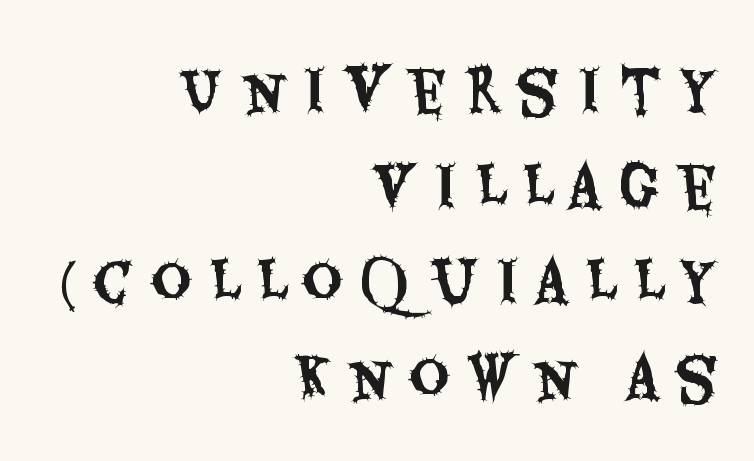
{"serif": "no", "italic": "no", "width": "condensed", "stroke_contrast": "medium", "x_height": "large", "monospaced": "no", "underline": "no", "align": "right", "line_spacing_ratio": 1.74, "letter_spacing": "wide", "letter_spacing_em": 0.33, "glyph_px": 55}
